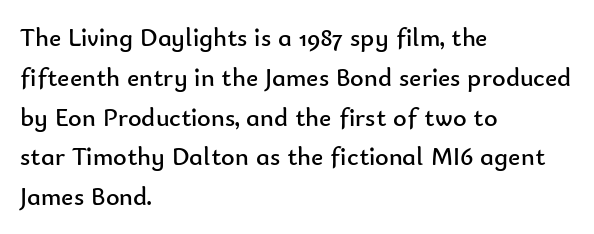
{"italic": "no", "bold": "no", "underline": "no", "align": "left", "line_spacing": "normal", "line_spacing_ratio": 1.53, "letter_spacing": "normal", "letter_spacing_em": 0.0, "glyph_px": 26}
